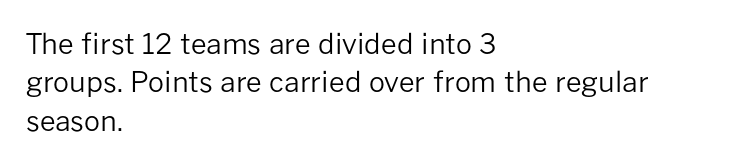
{"serif": "no", "italic": "no", "bold": "no", "weight": "regular", "width": "normal", "stroke_contrast": "low", "x_height": "medium", "monospaced": "no", "underline": "no", "align": "left", "line_spacing": "normal", "line_spacing_ratio": 1.37, "letter_spacing": "normal", "letter_spacing_em": 0.0, "glyph_px": 28}
